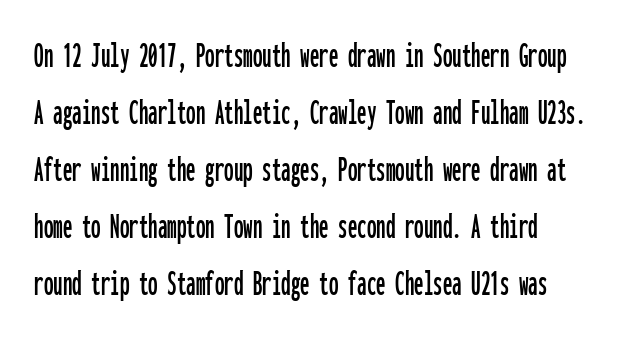
One glance says typical: line gaps are just what's usual. You could call the tracking neutral — neither tight nor loose. The typeface chosen for these lines omits serifs. Designer's note — italics off, roman on. The rendering uses typewriter-style spacing with identical character cells.
